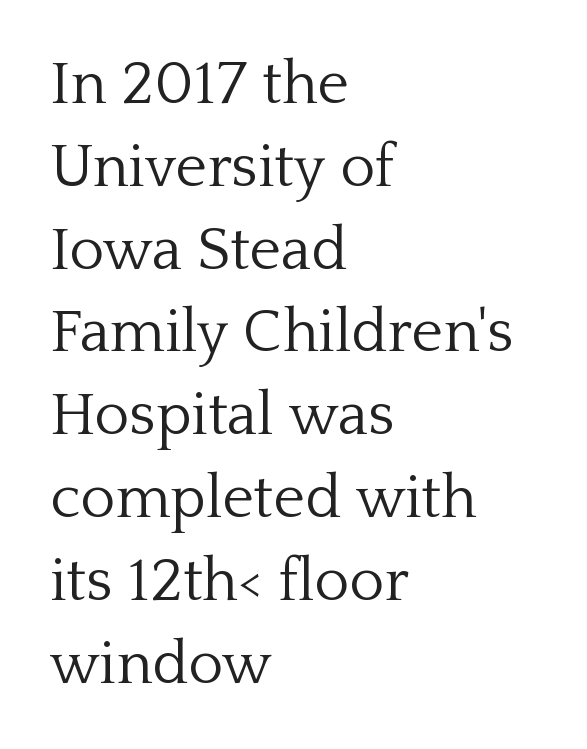
{"serif": "yes", "italic": "no", "bold": "no", "weight": "light", "width": "normal", "stroke_contrast": "low", "x_height": "medium", "monospaced": "no", "underline": "no", "align": "left", "line_spacing": "normal", "line_spacing_ratio": 1.38, "letter_spacing": "normal", "letter_spacing_em": 0.0, "glyph_px": 60}
